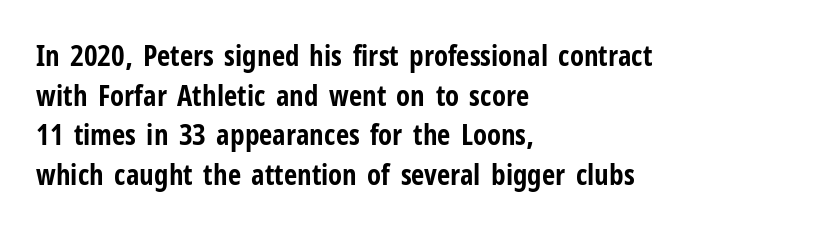
The image shows 29 px bold, condensed sans-serif type, upright; set left-aligned, normal line spacing (1.37x), normal letter spacing, not underlined; low stroke contrast and a medium x-height.
